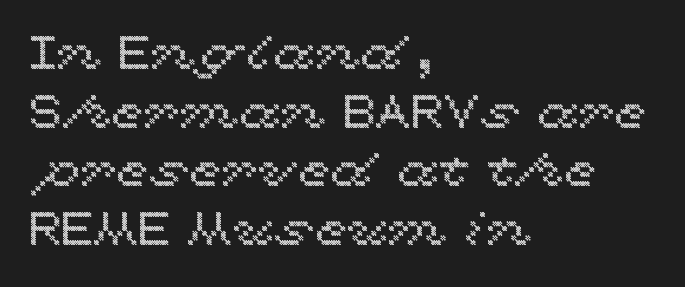
{"width": "wide", "x_height": "medium", "monospaced": "no", "underline": "no", "align": "left", "line_spacing": "normal", "line_spacing_ratio": 1.25, "letter_spacing": "normal", "letter_spacing_em": 0.0, "glyph_px": 47}
